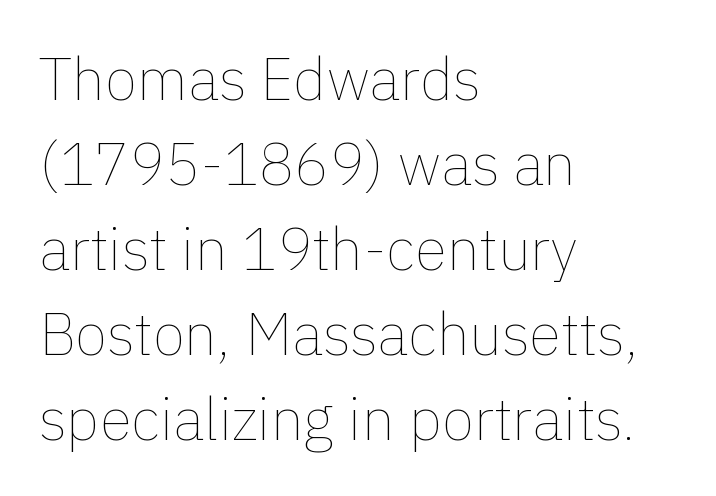
Q: Is the text bold? A: No.
Q: Is the text italic (slanted)? A: No, it is upright.
Q: Is the text underlined? A: No.
Q: How is the paragraph aligned? A: Left-aligned.
Q: Is the spacing between letters normal or unusually wide? A: Normal.
Q: Is the spacing between lines tight, normal or loose? A: Normal.
Q: Width (condensed, normal, or wide)? A: Normal.
Q: x-height? A: Medium.
Q: Monospaced? A: No.
